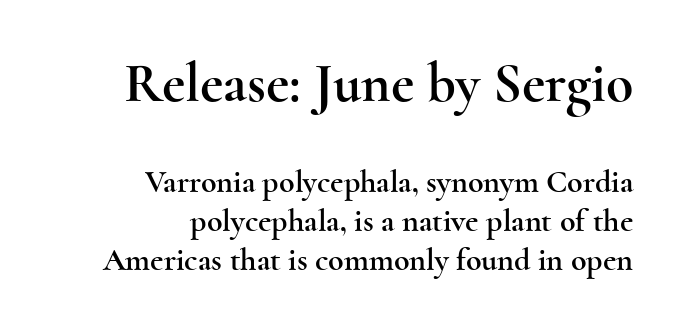
{"serif": "yes", "italic": "no", "width": "wide", "x_height": "small", "monospaced": "no", "underline": "no", "align": "right", "line_spacing_ratio": 1.22, "letter_spacing": "normal", "letter_spacing_em": 0.0, "larger_block": "first", "size_ratio": 1.75, "glyph_px": 56}
